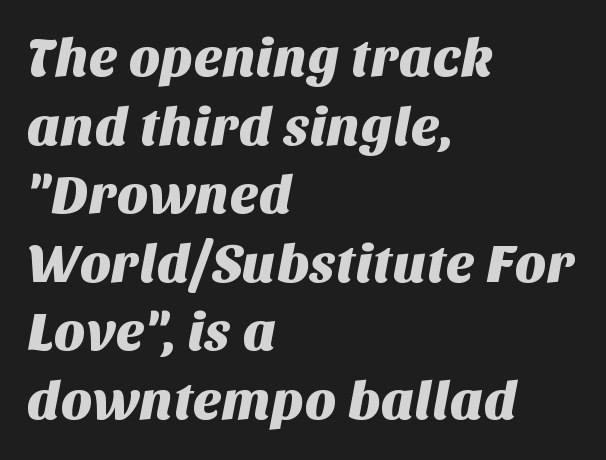
The image shows 54 px sans-serif type; set left-aligned, normal line spacing (1.27x), normal letter spacing, not underlined; medium stroke contrast and a large x-height.
